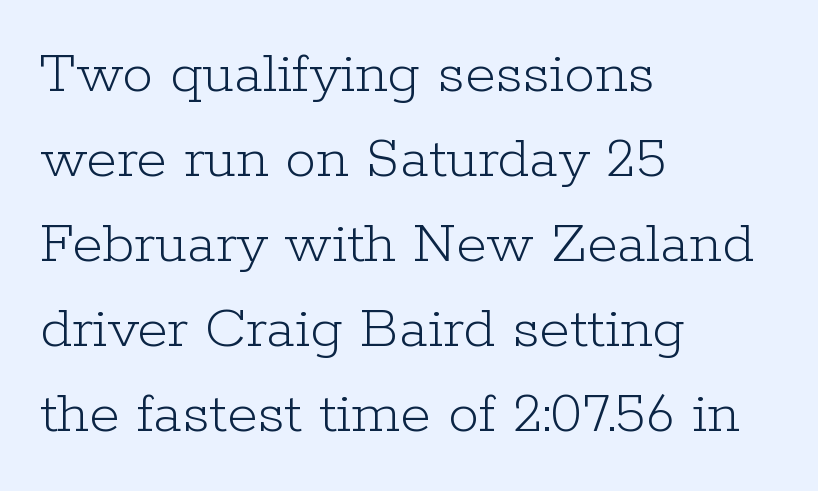
Ordinary non-slanted type is in use. Successive baselines arrive at the customary interval. Nobody drew a line under any word here. Is the block centered? No — it sits flush against the left margin. The horizontal fit of the characters is conventional and even.
